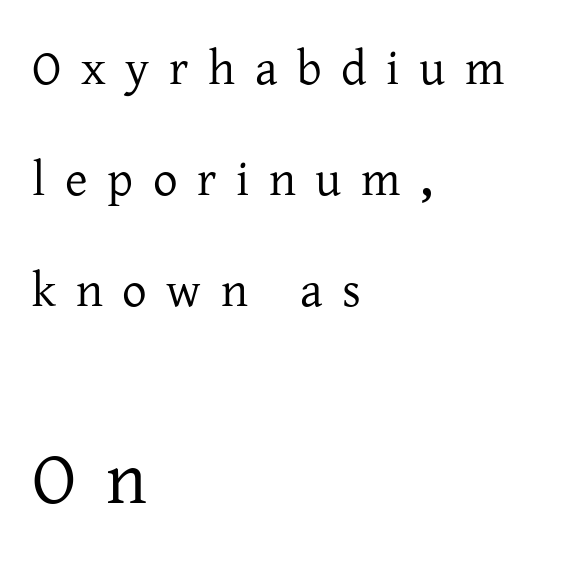
{"serif": "yes", "italic": "no", "width": "normal", "stroke_contrast": "low", "x_height": "medium", "monospaced": "no", "underline": "no", "align": "left", "line_spacing": "loose", "line_spacing_ratio": 2.27, "letter_spacing": "wide", "letter_spacing_em": 0.4, "larger_block": "second", "size_ratio": 1.51, "glyph_px": 74}
